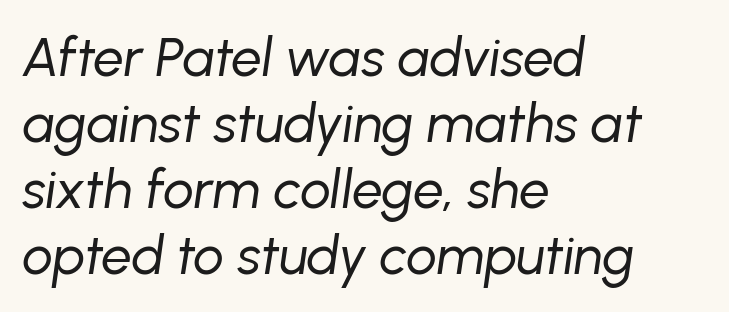
Q: Is the text bold? A: No.
Q: Is the text italic (slanted)? A: Yes, it leans right by about 8 degrees.
Q: Is the text underlined? A: No.
Q: How is the paragraph aligned? A: Left-aligned.
Q: Is the spacing between letters normal or unusually wide? A: Normal.
Q: Width (condensed, normal, or wide)? A: Normal.
Q: Stroke contrast? A: Low.
Q: x-height? A: Medium.
Q: Monospaced? A: No.
